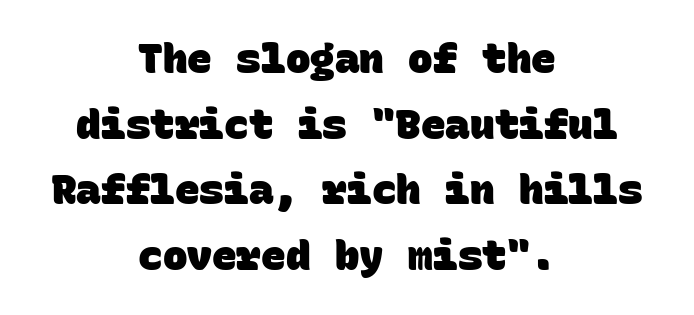
The image shows 41 px heavy sans-serif type, monospaced; set centered, normal line spacing (1.6x), normal letter spacing, not underlined; low stroke contrast and a large x-height.
